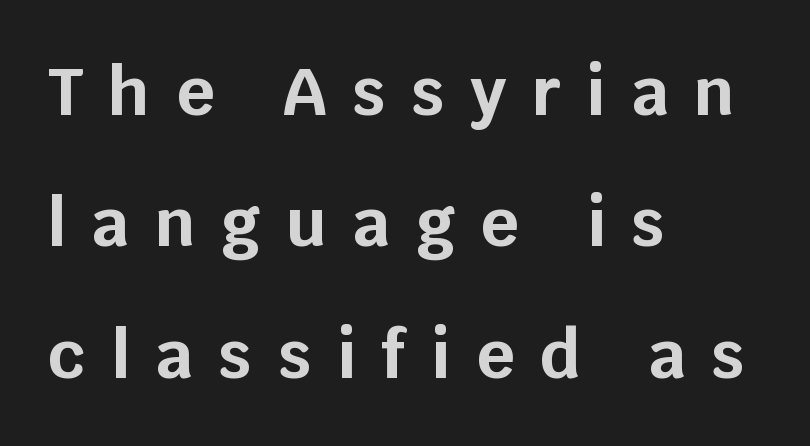
No feet cap the strokes, marking this as sans-serif type. The setting favours the left margin, as ordinary paragraphs usually do. Each glyph is drawn with heavy, bold strokes. Looks like regular typesetting: each glyph gets only the width it needs.
